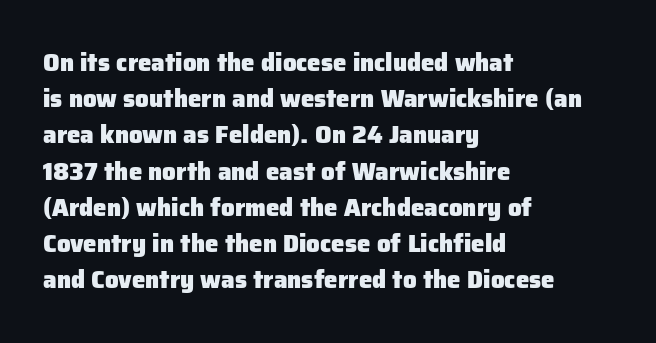
The image shows 24 px bold type, upright; set left-aligned, normal line spacing (1.51x), normal letter spacing, not underlined.
